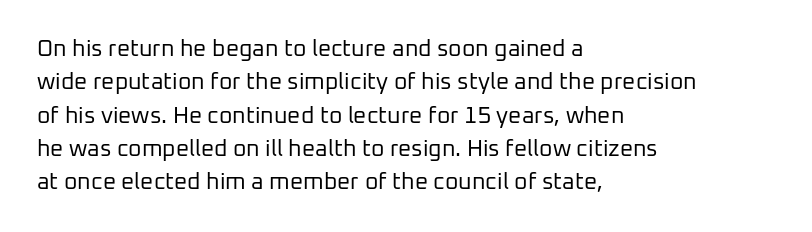
The image shows 23 px text type, upright; set left-aligned, normal line spacing (1.45x), normal letter spacing, not underlined.
